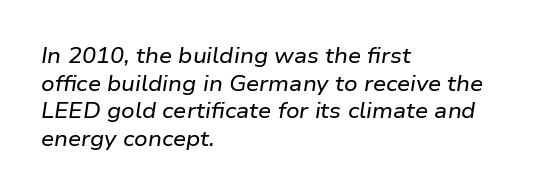
Designer's note — italics engaged. Interline gaps are of average width in this sample. The rag falls on the right side of this text block. Here the glyphs are tracked normally, forming tight word shapes. The strip under each line holds only bare page.
